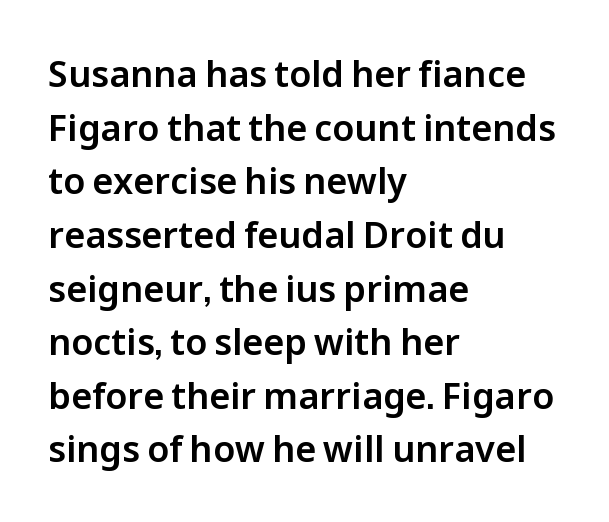
The image shows 36 px sans-serif type, upright; set left-aligned, normal line spacing (1.49x), normal letter spacing, not underlined; low stroke contrast and a medium x-height.
